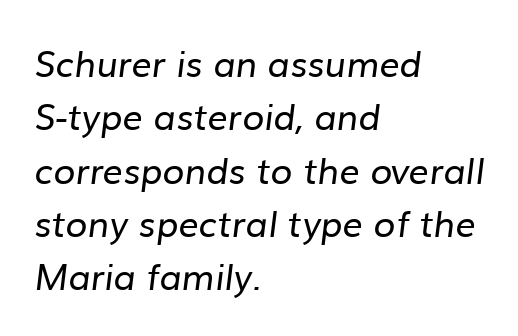
The image shows 36 px regular-weight sans-serif type; set left-aligned, normal line spacing (1.48x), normal letter spacing, not underlined; low stroke contrast and a medium x-height.
